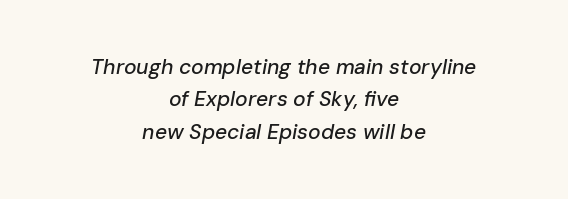
The image shows 21 px text type, italic (leaning right); set centered, normal line spacing (1.54x), normal letter spacing, not underlined.
